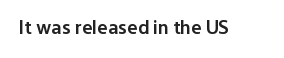
{"italic": "no", "bold": "semi", "underline": "no", "letter_spacing": "normal", "letter_spacing_em": 0.0, "glyph_px": 20}
